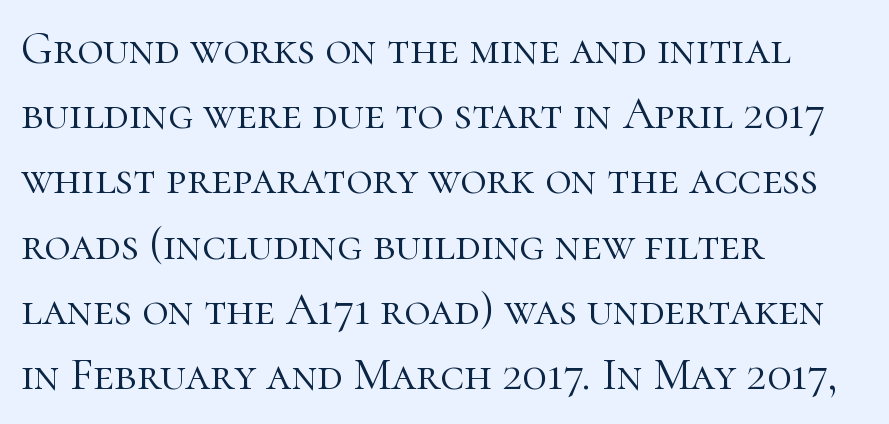
The image shows 45 px light serif type, upright; set left-aligned, normal line spacing (1.45x), normal letter spacing, not underlined; high stroke contrast and a medium x-height.
